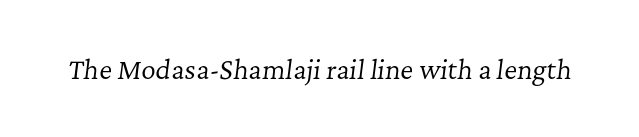
{"italic": "yes", "lean": "right", "slant_degrees": 7, "bold": "no", "underline": "no", "letter_spacing": "normal", "letter_spacing_em": 0.0, "glyph_px": 25}
